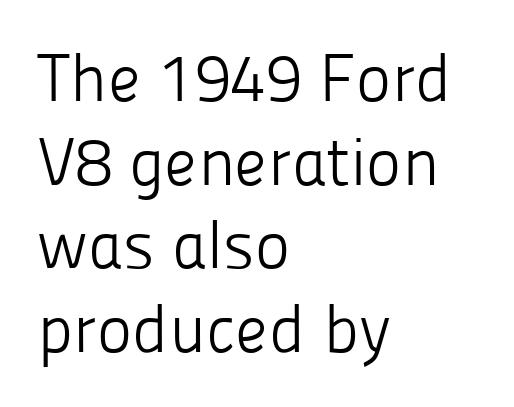
The image shows 67 px light sans-serif type, upright; set left-aligned, normal line spacing (1.25x), normal letter spacing, not underlined; low stroke contrast and a medium x-height.
